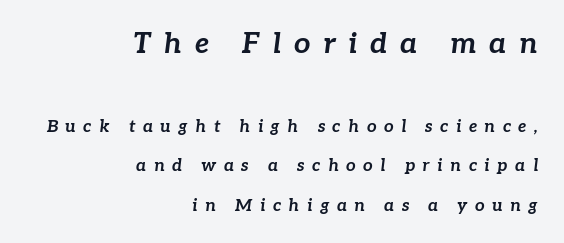
Of the two passages, the one on top uses the larger point size. Horizontal alignment here is rightward, an uncommon choice for prose. The line texture is sparse and dotted thanks to wide tracking. You could not count columns in this text — the font is proportionally spaced.
